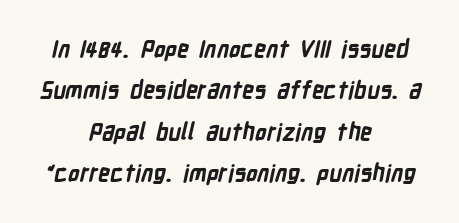
{"bold": "yes", "underline": "no", "align": "center", "line_spacing_ratio": 1.8, "letter_spacing": "normal", "letter_spacing_em": 0.0, "glyph_px": 23}
